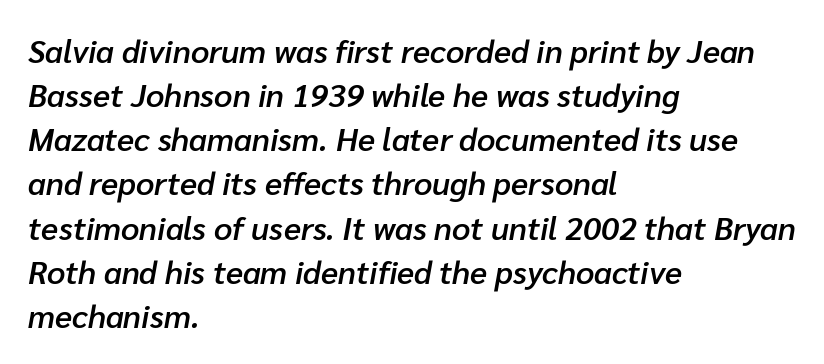
The image shows 32 px semibold type, italic (leaning right); set left-aligned, normal line spacing (1.38x), normal letter spacing, not underlined; low stroke contrast and a medium x-height.
